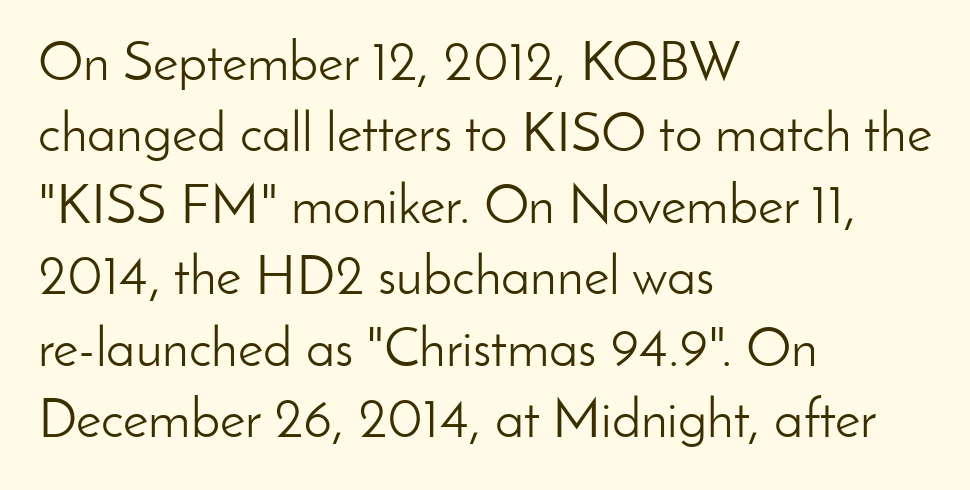
The image shows 55 px light sans-serif type, upright; set left-aligned, normal line spacing (1.3x), normal letter spacing, not underlined; low stroke contrast and a small x-height.
